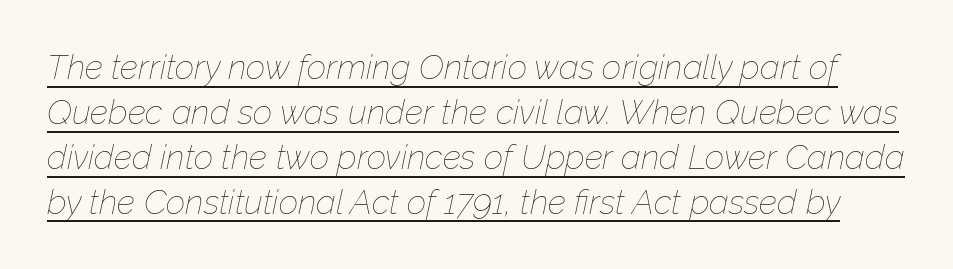
Q: Is the text bold? A: No.
Q: Is the text italic (slanted)? A: Yes, it leans right by about 12 degrees.
Q: Is the text underlined? A: Yes.
Q: Is the spacing between letters normal or unusually wide? A: Normal.
Q: Is the spacing between lines tight, normal or loose? A: Normal.
Q: Width (condensed, normal, or wide)? A: Normal.
Q: Stroke contrast? A: Low.
Q: x-height? A: Medium.
Q: Monospaced? A: No.
